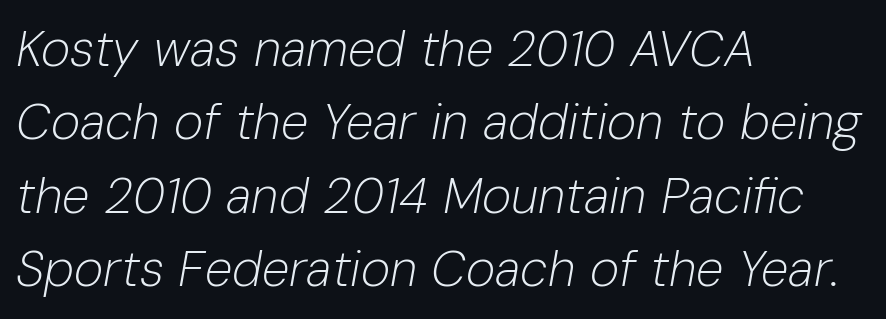
The image shows 50 px light type, italic (leaning right); set left-aligned, normal line spacing (1.47x), normal letter spacing, not underlined; low stroke contrast and a medium x-height.
